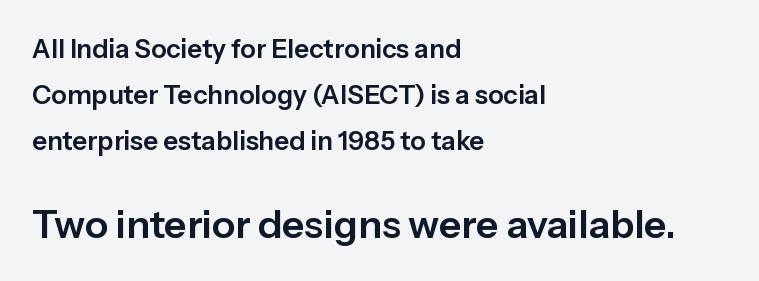
Letter spacing: default. Layout note: lines flush left. Is this a fixed-width face? No — the glyphs have proportional, varying widths. Notice how the stems are strictly vertical — no italics here.
